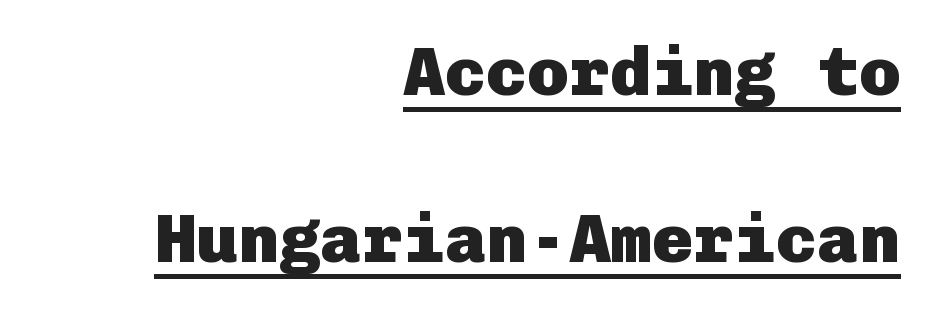
The string is rendered with underlining switched on. Nobody touched the tracking dial on this one. The setting favours the right margin, as signatures and pull-quotes sometimes do. Plenty of ink on the page — the face is bold.
